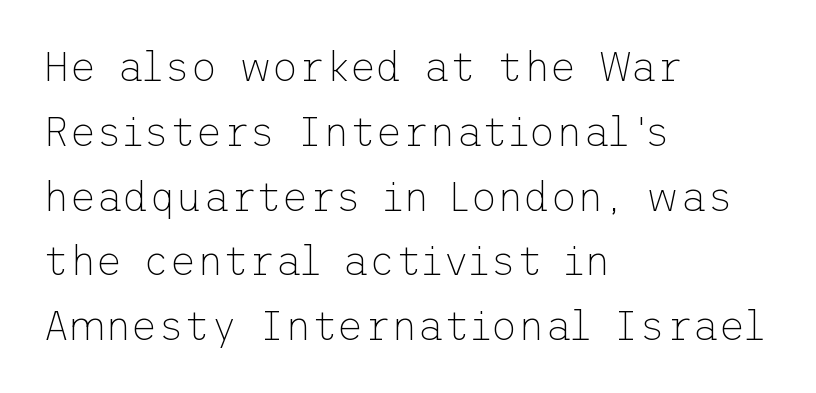
The image shows 41 px thin sans-serif type, upright; set left-aligned, normal line spacing (1.58x), normal letter spacing, not underlined; low stroke contrast and a medium x-height.
